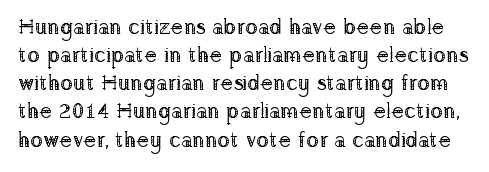
The image shows 21 px text type, upright; set normal line spacing (1.34x), normal letter spacing, not underlined.
